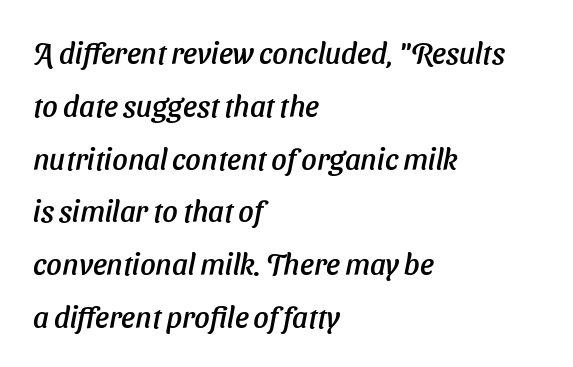
Note the varied advance widths — an 'i' is clearly narrower than an 'm'. These lines were composed using italics. Just letters on the line, the space beneath them empty. Each line starts at the same left margin while the right side varies.
